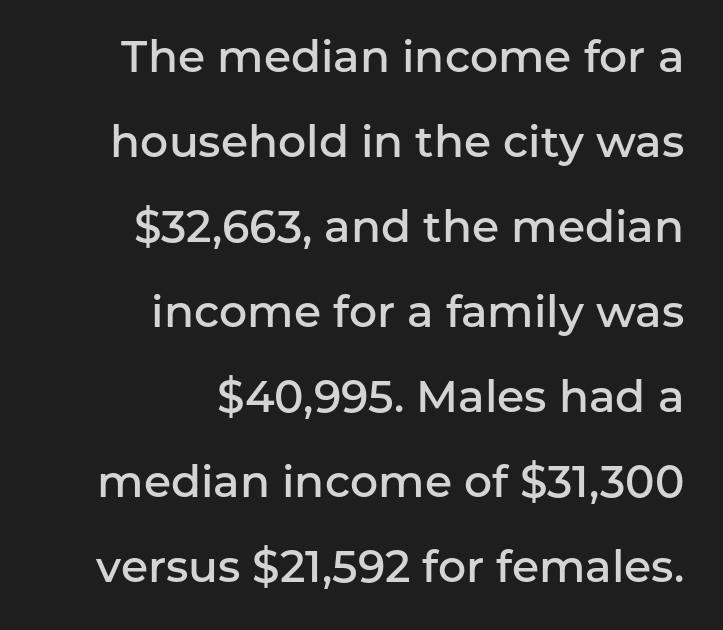
The image shows 44 px semibold sans-serif type, upright; set right-aligned, loose line spacing (1.93x), normal letter spacing, not underlined; low stroke contrast and a medium x-height.
